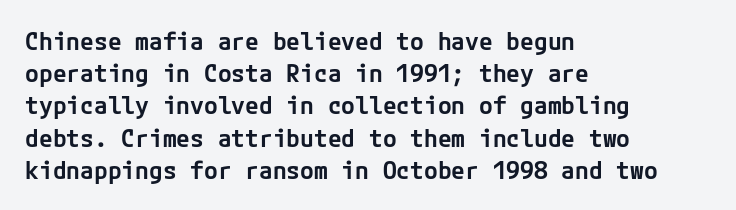
Q: Is the text bold? A: Semi-bold.
Q: Is the text italic (slanted)? A: No, it is upright.
Q: Is the text underlined? A: No.
Q: How is the paragraph aligned? A: Left-aligned.
Q: Is the spacing between letters normal or unusually wide? A: Normal.
Q: Is the spacing between lines tight, normal or loose? A: Normal.
